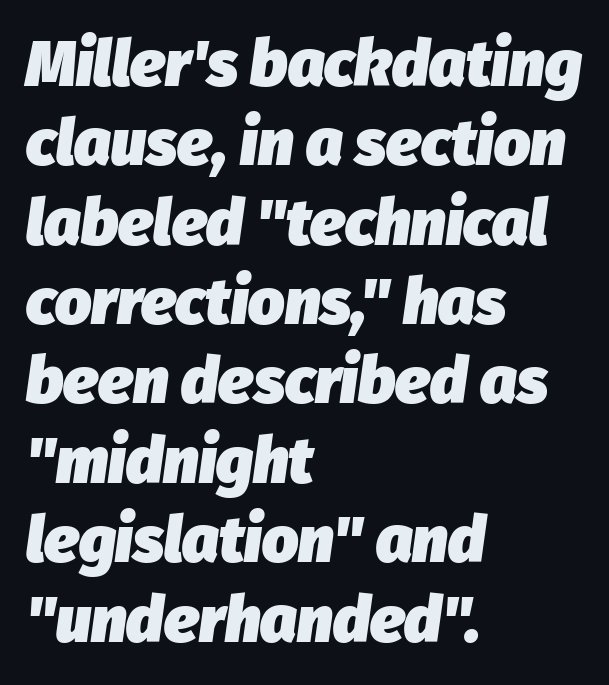
{"italic": "yes", "lean": "right", "slant_degrees": 8, "bold": "yes", "weight": "heavy", "width": "normal", "stroke_contrast": "low", "x_height": "medium", "monospaced": "no", "underline": "no", "align": "left", "line_spacing_ratio": 1.24, "letter_spacing": "normal", "letter_spacing_em": 0.0, "glyph_px": 64}
